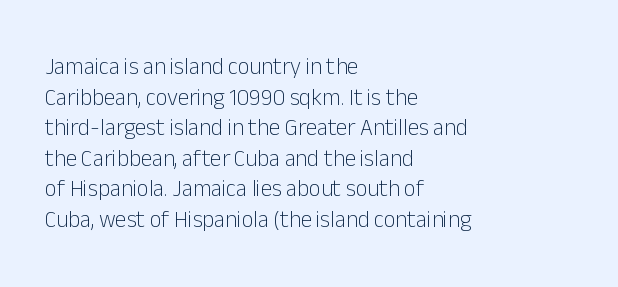
Q: Is the text bold? A: No.
Q: Is the text italic (slanted)? A: No, it is upright.
Q: Is the text underlined? A: No.
Q: How is the paragraph aligned? A: Left-aligned.
Q: Is the spacing between letters normal or unusually wide? A: Normal.
Q: Is the spacing between lines tight, normal or loose? A: Normal.
